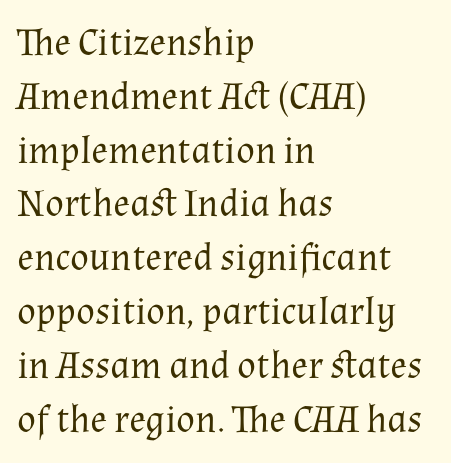
This rendering leaves character spacing at its baseline value. Stroke mass is kept to a normal reading level or below. Anything drawn beneath the words? Only blank space. I'd call this a serif setting — the letters wear small feet.
